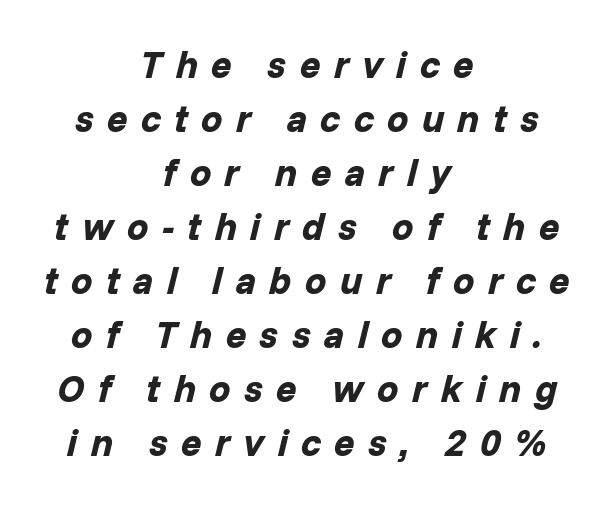
{"italic": "yes", "lean": "right", "slant_degrees": 14, "bold": "yes", "weight": "bold", "width": "normal", "stroke_contrast": "low", "x_height": "medium", "monospaced": "no", "underline": "no", "align": "center", "line_spacing": "normal", "line_spacing_ratio": 1.42, "letter_spacing": "wide", "letter_spacing_em": 0.35, "glyph_px": 38}
